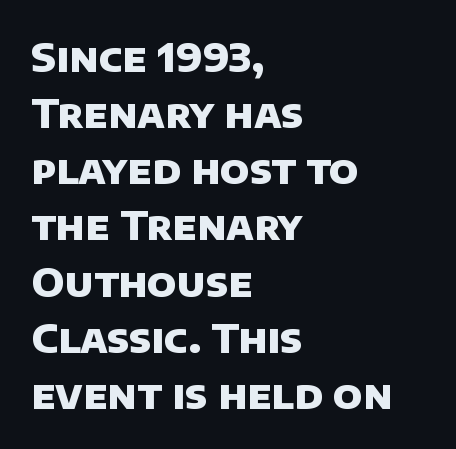
{"serif": "no", "bold": "yes", "weight": "heavy", "width": "normal", "stroke_contrast": "low", "x_height": "large", "monospaced": "no", "underline": "no", "align": "left", "line_spacing": "normal", "line_spacing_ratio": 1.44, "letter_spacing": "normal", "letter_spacing_em": 0.0, "glyph_px": 39}
